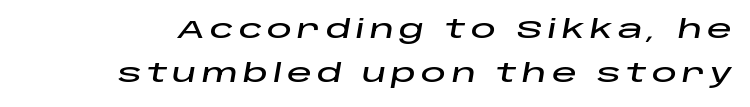
Q: Is the text italic (slanted)? A: Yes, it leans right by about 10 degrees.
Q: Is the text underlined? A: No.
Q: Is the spacing between letters normal or unusually wide? A: Unusually wide.
